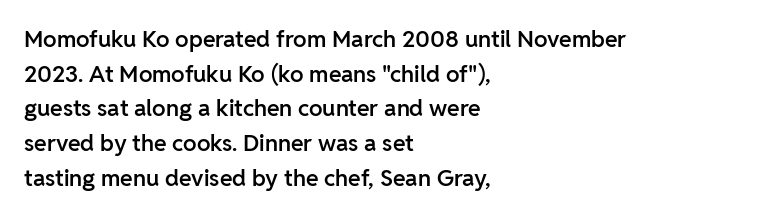
{"italic": "no", "bold": "semi", "underline": "no", "align": "left", "line_spacing": "normal", "line_spacing_ratio": 1.51, "letter_spacing": "normal", "letter_spacing_em": 0.0, "glyph_px": 23}
